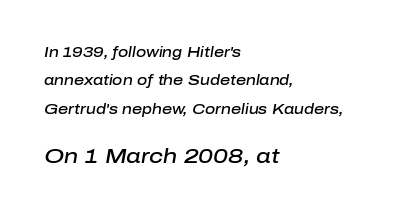
{"italic": "yes", "lean": "right", "slant_degrees": 10, "bold": "semi", "underline": "no", "align": "left", "line_spacing": "loose", "line_spacing_ratio": 2.02, "letter_spacing": "normal", "letter_spacing_em": 0.0, "larger_block": "second", "size_ratio": 1.43, "glyph_px": 20}
